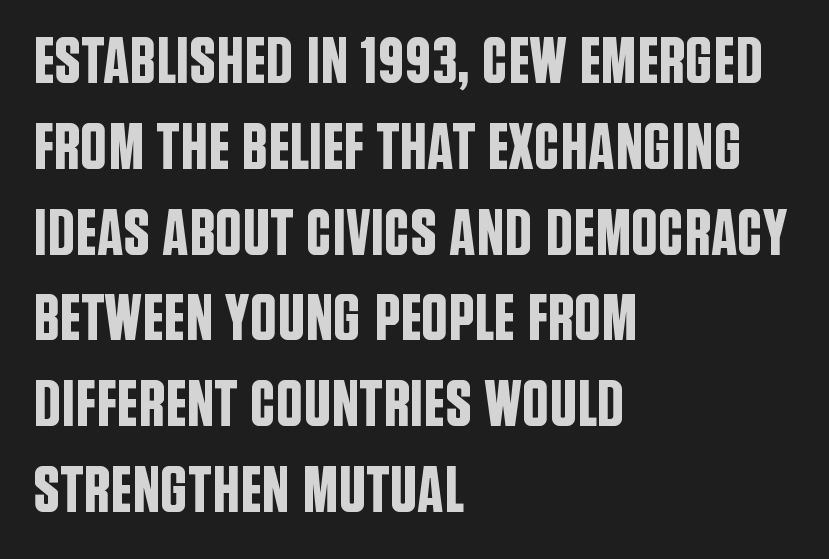
The font family rendered here belongs to the sans-serif group. The setting favours the left margin, as ordinary paragraphs usually do. Note the varied advance widths — an 'i' is clearly narrower than an 'm'. Quick note: not italic, upright.
